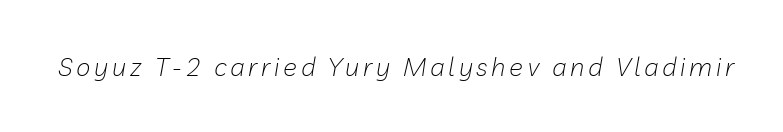
The passage shown leans; its letterforms are oblique. Has an underline been added? It has not. Heft: none added — not bold.
